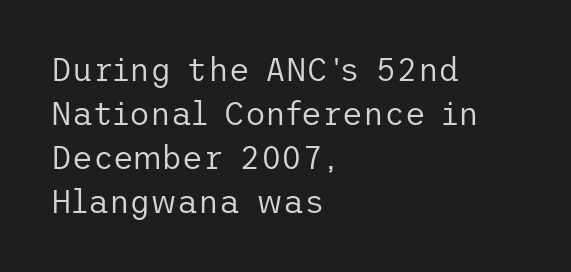
Q: Is the text bold? A: No.
Q: Is the text italic (slanted)? A: No, it is upright.
Q: Is the typeface a serif or a sans-serif typeface? A: Sans-serif.
Q: Is the text underlined? A: No.
Q: How is the paragraph aligned? A: Left-aligned.
Q: Is the spacing between letters normal or unusually wide? A: Normal.
Q: Is the spacing between lines tight, normal or loose? A: Normal.
Q: Width (condensed, normal, or wide)? A: Normal.
Q: Stroke contrast? A: Low.
Q: x-height? A: Medium.
